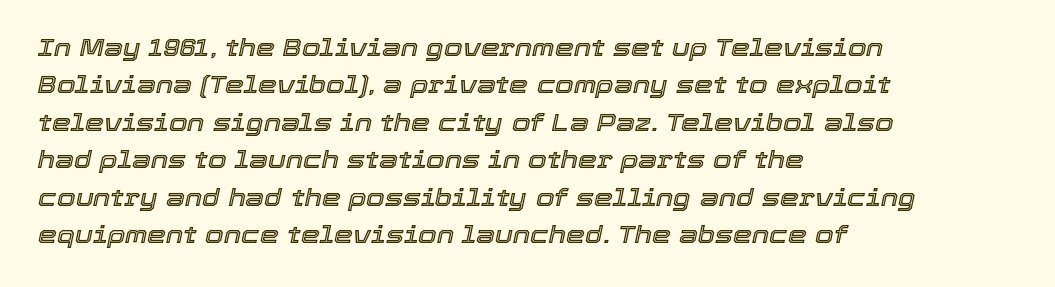
The image shows 24 px text type, italic (leaning right); set left-aligned, normal line spacing (1.56x), normal letter spacing, not underlined.
